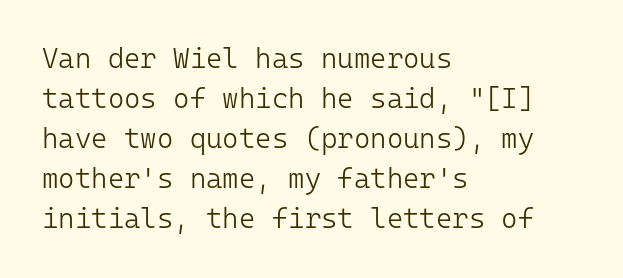
The letters march in equal steps, a hallmark of fixed-pitch type. Underlining? Definitely not there. Tall strokes in this sample are plumb rather than angled. In terms of leading, this rendering sits right in the middle. How are the letters spaced? Ordinarily, with no added tracking.
